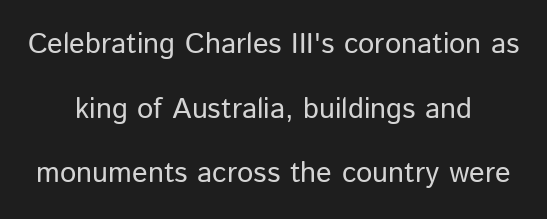
The image shows 29 px regular-weight sans-serif type, upright; set centered, loose line spacing (2.23x), normal letter spacing, not underlined; low stroke contrast and a medium x-height.
